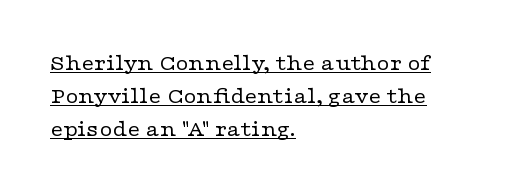
Q: Is the text bold? A: No.
Q: Is the text italic (slanted)? A: No, it is upright.
Q: Is the text underlined? A: Yes.
Q: How is the paragraph aligned? A: Left-aligned.
Q: Is the spacing between letters normal or unusually wide? A: Normal.
Q: Is the spacing between lines tight, normal or loose? A: Normal.
